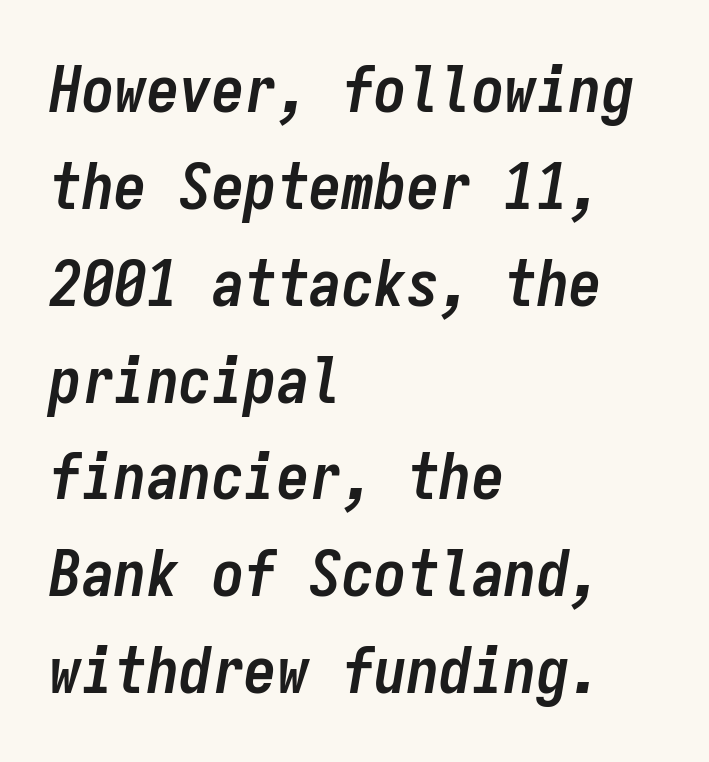
Q: Is the text bold? A: Yes.
Q: Is the text italic (slanted)? A: Yes, it leans right by about 9 degrees.
Q: Is the text underlined? A: No.
Q: How is the paragraph aligned? A: Left-aligned.
Q: Is the spacing between letters normal or unusually wide? A: Normal.
Q: Is the spacing between lines tight, normal or loose? A: Normal.
Q: Width (condensed, normal, or wide)? A: Condensed.
Q: Stroke contrast? A: Low.
Q: x-height? A: Medium.
Q: Monospaced? A: Yes.
